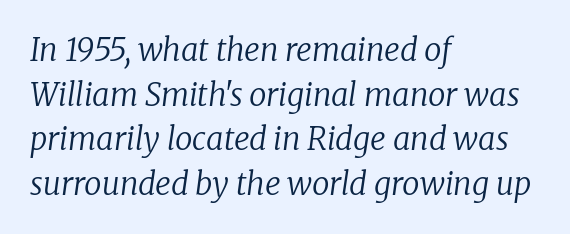
The typesetter chose a ragged-right arrangement here. This sample uses a serif face. The passage shown is not underscored anywhere. The line-height multiplier appears to be the usual default. You could call the tracking neutral — neither tight nor loose. The typeface has the unassuming heft of standard copy or less.
